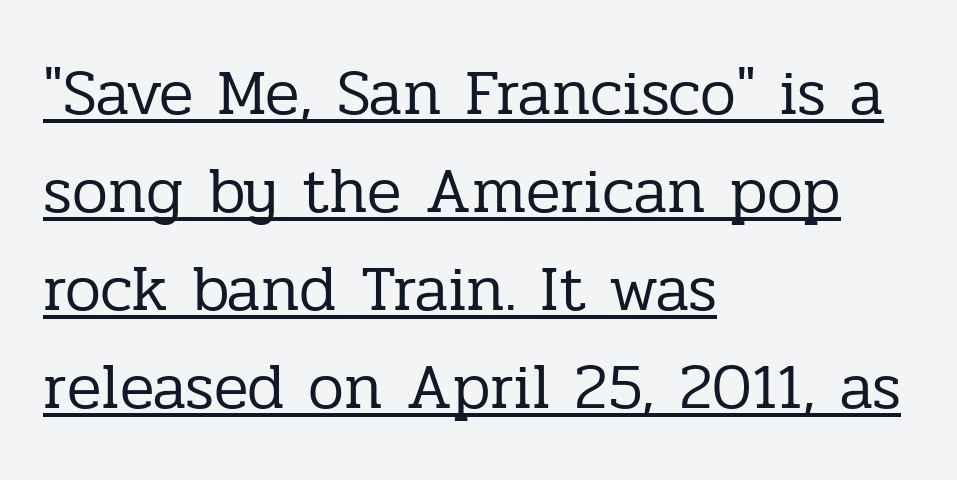
The image shows 64 px regular-weight serif type, upright; set left-aligned, normal line spacing (1.53x), normal letter spacing, underlined; low stroke contrast and a medium x-height.
